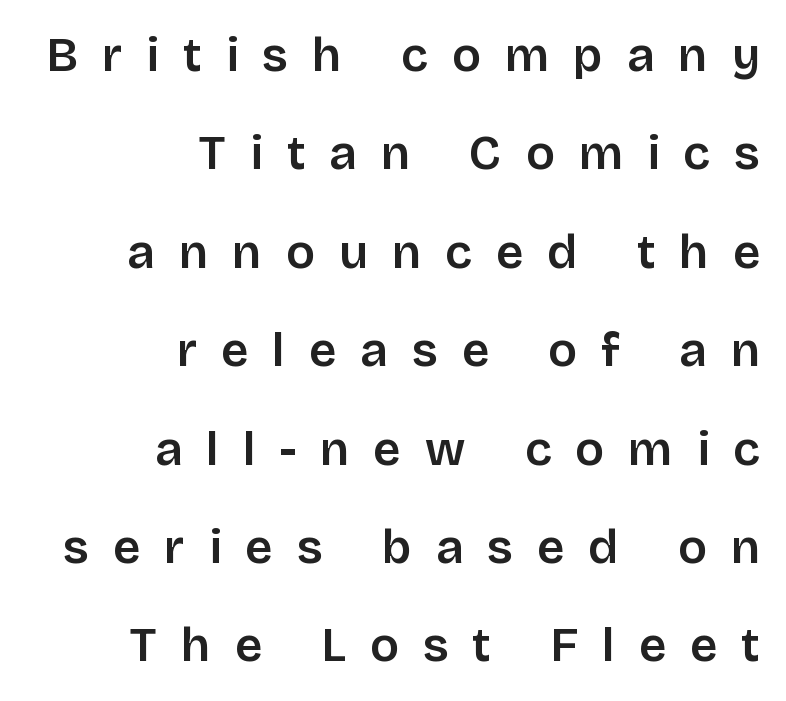
The image shows 48 px sans-serif type, upright; set right-aligned, loose line spacing (2.05x), unusually wide letter spacing (+0.5 em), not underlined; low stroke contrast and a large x-height.
